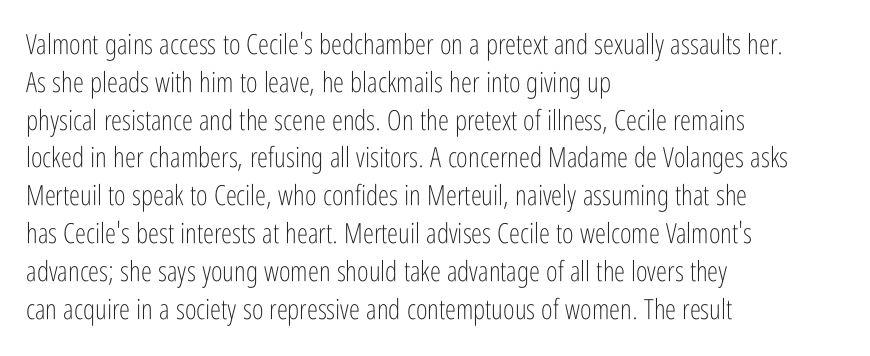
The image shows 28 px light, condensed sans-serif type, upright; set left-aligned, normal line spacing (1.35x), normal letter spacing, not underlined; low stroke contrast and a medium x-height.
